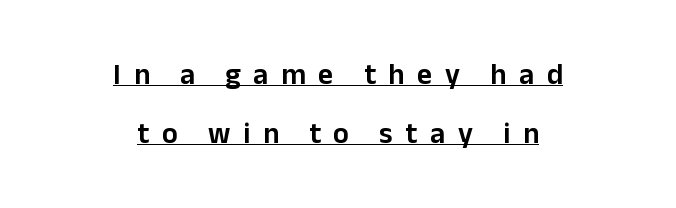
The image shows 29 px sans-serif type, upright; set centered, loose line spacing (2.02x), unusually wide letter spacing (+0.44 em), underlined; low stroke contrast and a medium x-height.
